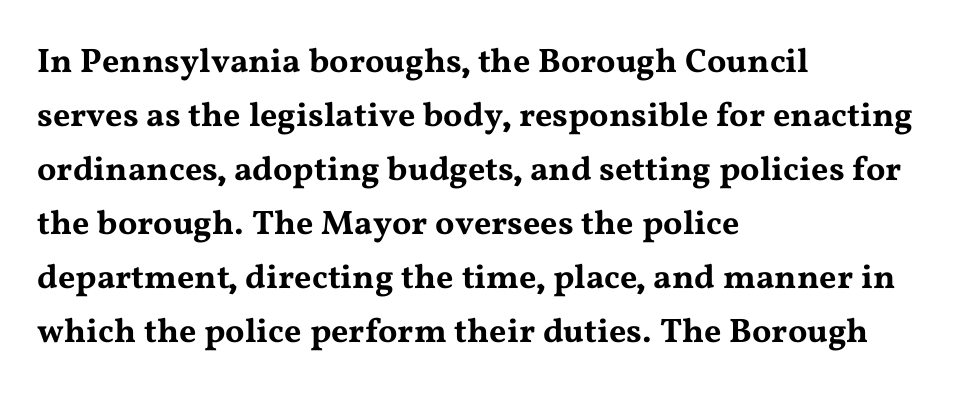
The image shows 34 px wide serif type, upright; set left-aligned, normal line spacing (1.59x), normal letter spacing, not underlined; medium stroke contrast and a medium x-height.
